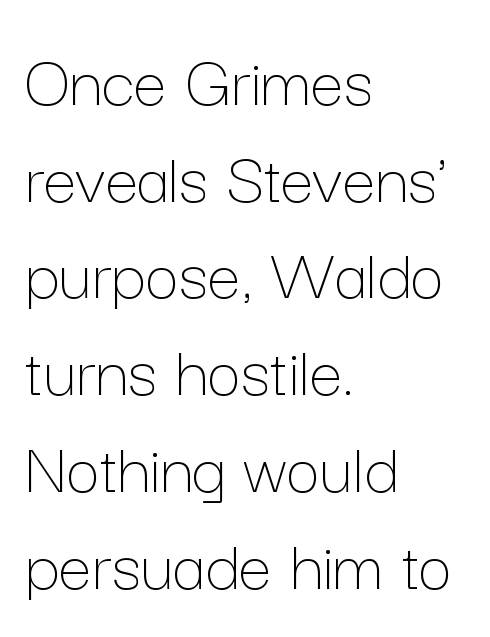
The font's upright variant was chosen for this text. The space between consecutive lines is moderate. The paragraph shown leans on its left margin. No chunkiness to these letters — they're not bold.
